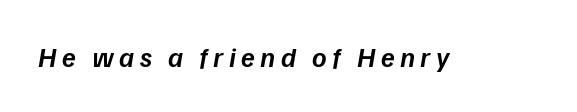
The image shows 28 px semibold type, italic (leaning right); set not underlined; low stroke contrast and a medium x-height.
